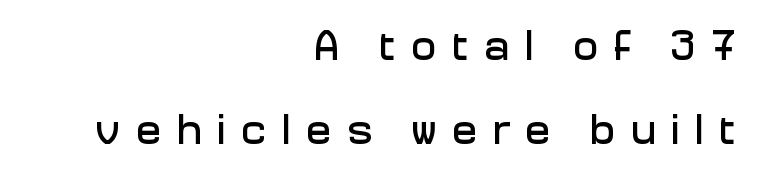
The image shows 42 px sans-serif type, upright; set right-aligned, loose line spacing (2.01x), unusually wide letter spacing (+0.37 em), not underlined; low stroke contrast and a medium x-height.
